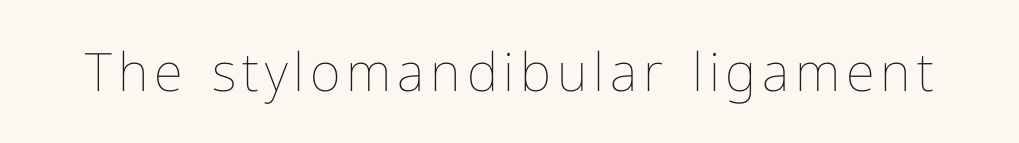
Q: Is the text bold? A: No.
Q: Is the text italic (slanted)? A: No, it is upright.
Q: Is the text underlined? A: No.
Q: Width (condensed, normal, or wide)? A: Normal.
Q: Stroke contrast? A: Low.
Q: x-height? A: Medium.
Q: Monospaced? A: No.
